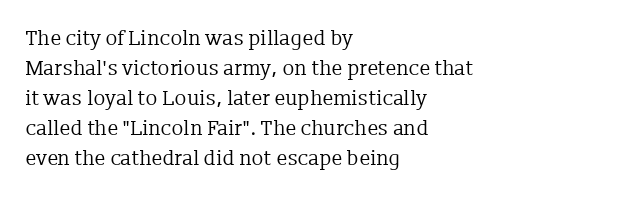
{"italic": "no", "bold": "no", "underline": "no", "align": "left", "line_spacing": "normal", "line_spacing_ratio": 1.5, "letter_spacing": "normal", "letter_spacing_em": 0.0, "glyph_px": 20}
